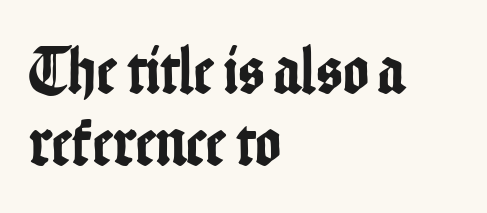
Q: Is the text italic (slanted)? A: No, it is upright.
Q: Is the typeface a serif or a sans-serif typeface? A: Sans-serif.
Q: Is the text underlined? A: No.
Q: How is the paragraph aligned? A: Left-aligned.
Q: Is the spacing between letters normal or unusually wide? A: Normal.
Q: Is the spacing between lines tight, normal or loose? A: Tight.
Q: Width (condensed, normal, or wide)? A: Condensed.
Q: Stroke contrast? A: Low.
Q: x-height? A: Medium.
Q: Monospaced? A: No.
